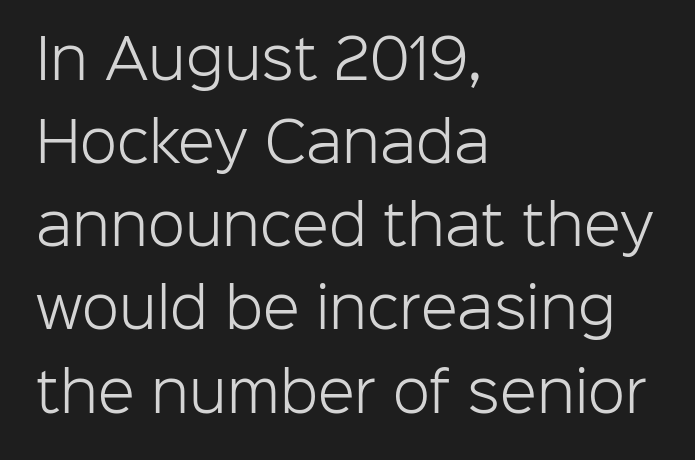
{"serif": "no", "italic": "no", "bold": "no", "weight": "light", "width": "normal", "stroke_contrast": "low", "x_height": "medium", "monospaced": "no", "underline": "no", "align": "left", "line_spacing": "normal", "line_spacing_ratio": 1.54, "letter_spacing": "normal", "letter_spacing_em": 0.0, "glyph_px": 54}
